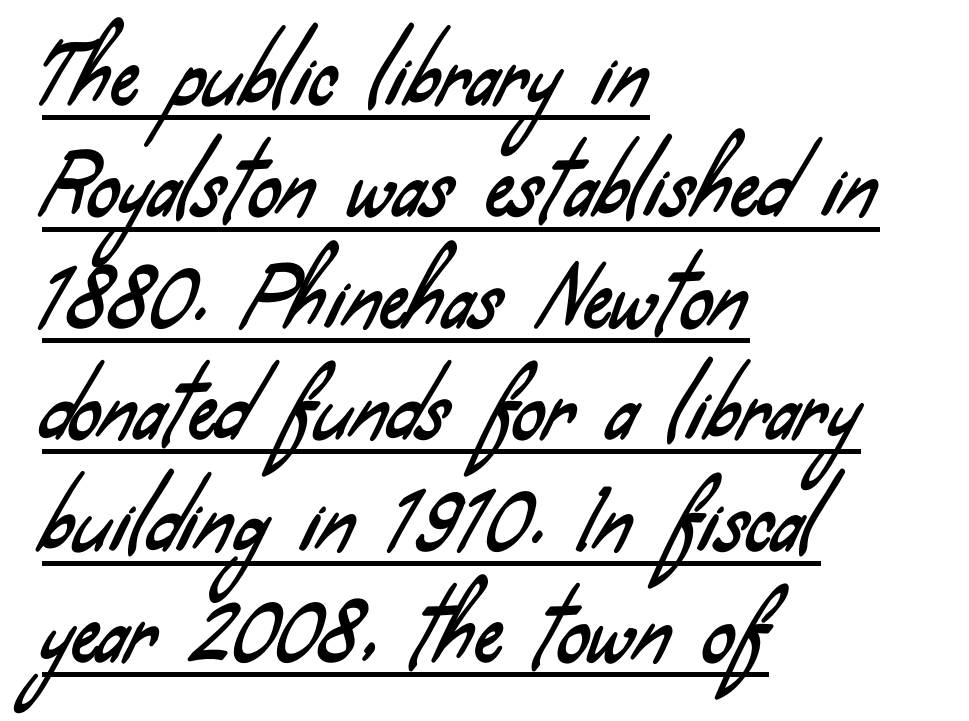
The image shows 79 px condensed sans-serif type; set left-aligned, normal line spacing (1.41x), normal letter spacing, underlined; low stroke contrast and a small x-height.
